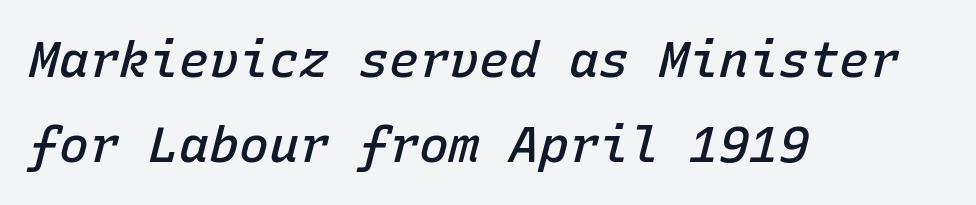
The image shows 50 px semibold type, italic (leaning right), monospaced; set left-aligned, line spacing 1.71x, normal letter spacing, not underlined; low stroke contrast and a medium x-height.
